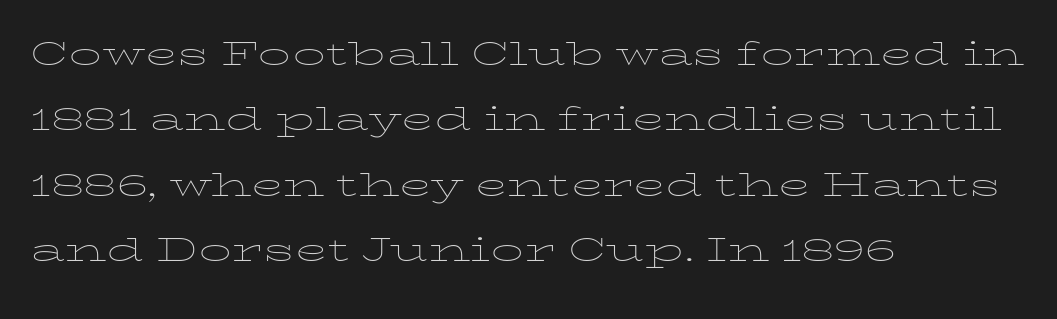
{"italic": "no", "bold": "no", "weight": "thin", "width": "wide", "stroke_contrast": "low", "x_height": "medium", "monospaced": "no", "underline": "no", "align": "left", "line_spacing": "normal", "line_spacing_ratio": 1.52, "letter_spacing": "normal", "letter_spacing_em": 0.0, "glyph_px": 43}
